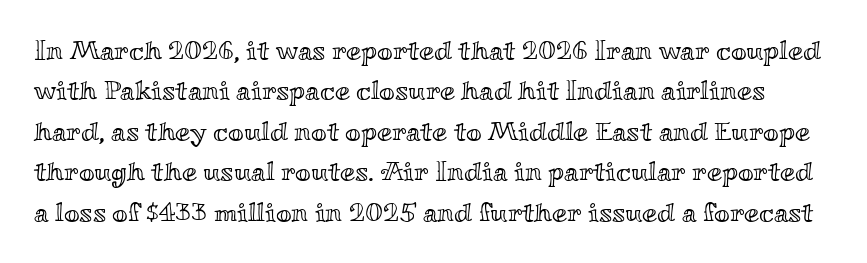
The image shows 27 px text type, upright; set normal line spacing (1.5x), normal letter spacing, not underlined.
